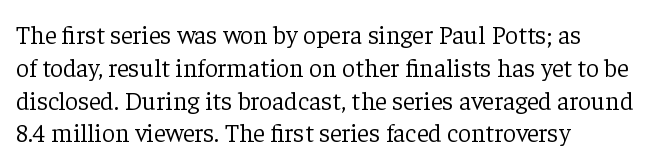
The image shows 26 px text type, upright; set left-aligned, normal line spacing (1.26x), normal letter spacing, not underlined.
